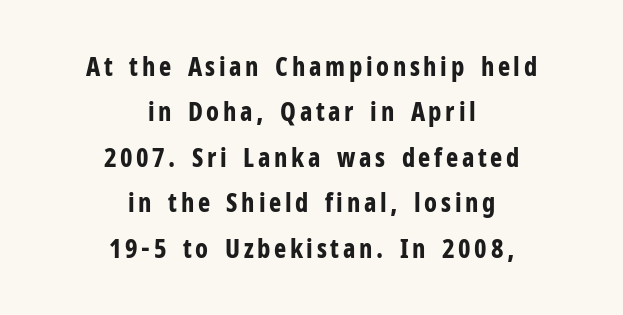
Q: Is the text bold? A: Yes.
Q: Is the text italic (slanted)? A: No, it is upright.
Q: Is the text underlined? A: No.
Q: How is the paragraph aligned? A: Centered.
